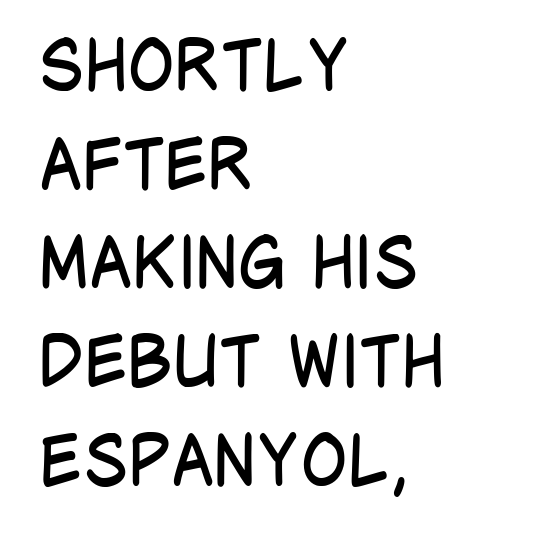
A typesetter would mark this as roman, not italic. Casual observation: everything's shoved over to the left. Looks like regular typesetting: each glyph gets only the width it needs. Interline gaps are of average width in this sample.
